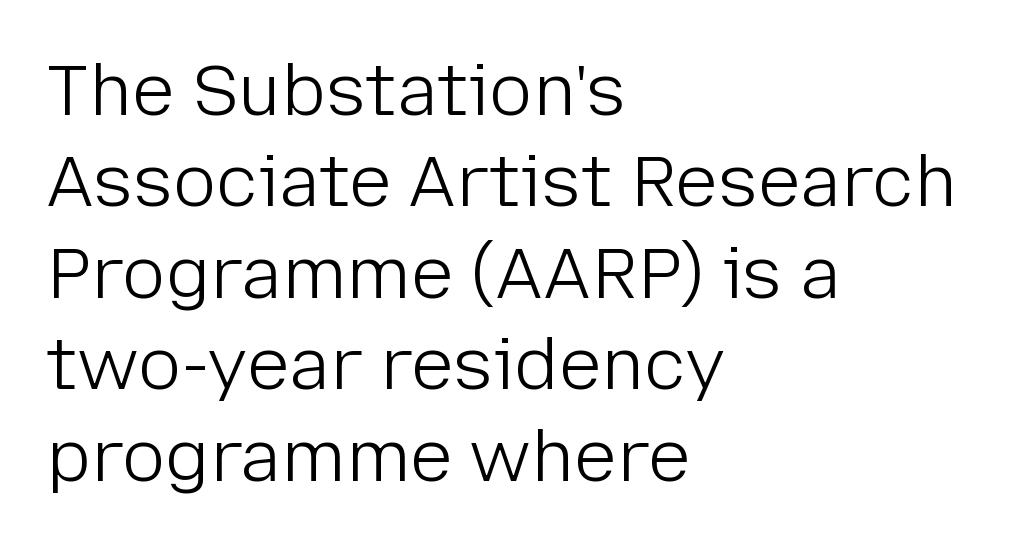
Observe the ordinary spacing: letters are neighbours, not strangers. Style check: upright. A bare baseline throughout the passage. Short and long lines alike share a common starting point at left.
